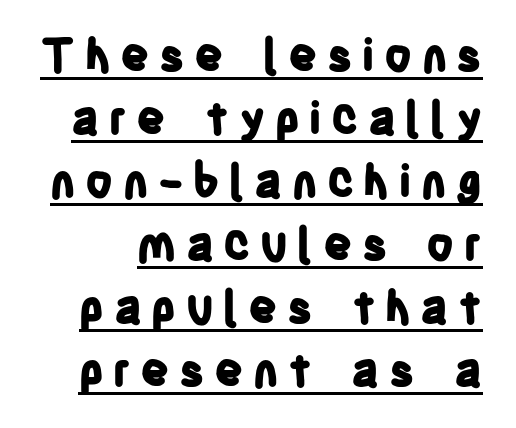
Q: Is the text bold? A: Yes.
Q: Is the text italic (slanted)? A: No, it is upright.
Q: Is the typeface a serif or a sans-serif typeface? A: Sans-serif.
Q: Is the text underlined? A: Yes.
Q: Is the spacing between letters normal or unusually wide? A: Unusually wide.
Q: Is the spacing between lines tight, normal or loose? A: Normal.
Q: Width (condensed, normal, or wide)? A: Condensed.
Q: Stroke contrast? A: Low.
Q: x-height? A: Large.
Q: Monospaced? A: No.
